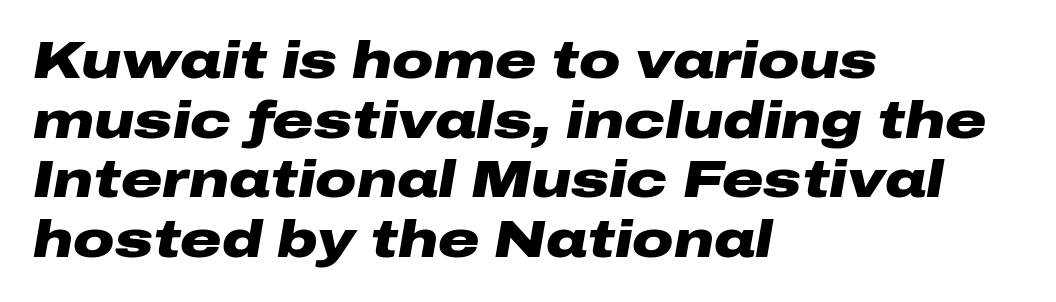
Designer's note — italics engaged. Default kerning and tracking; the words read as compact shapes. Weight check: bold — yes, fully. The rendering uses natural spacing where letterforms have individual widths. The passage shown is not underscored anywhere.
